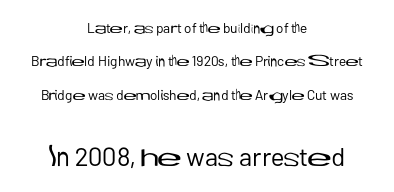
The image shows 26 px text type, upright; set centered, loose line spacing (2.39x), normal letter spacing, not underlined; the second (bottom) block is 1.86x larger.
